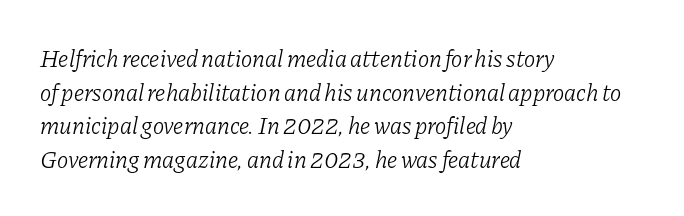
{"italic": "yes", "lean": "right", "slant_degrees": 11, "bold": "no", "underline": "no", "align": "left", "line_spacing": "normal", "line_spacing_ratio": 1.4, "letter_spacing": "normal", "letter_spacing_em": 0.0, "glyph_px": 24}
